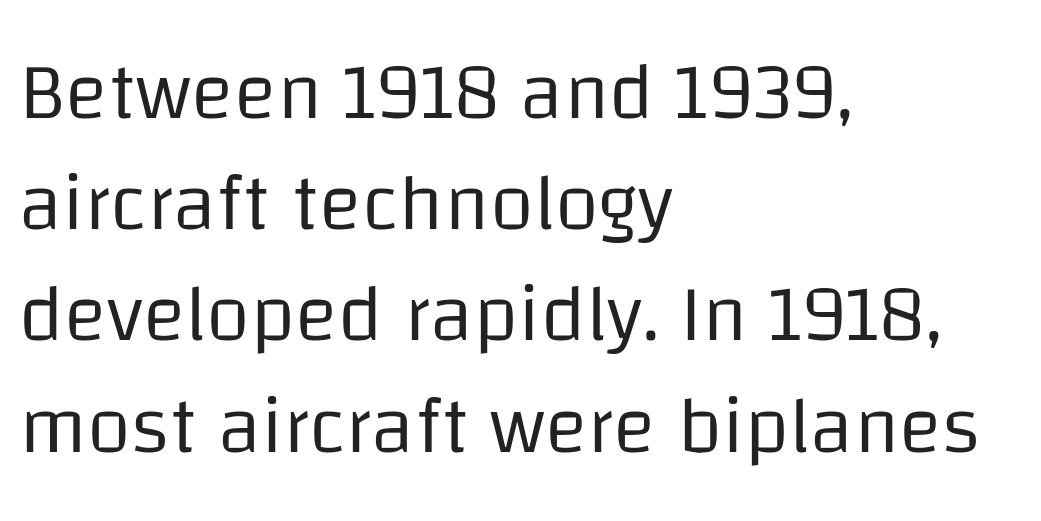
The image shows 80 px regular-weight sans-serif type, upright; set left-aligned, normal line spacing (1.39x), normal letter spacing, not underlined; low stroke contrast and a large x-height.
